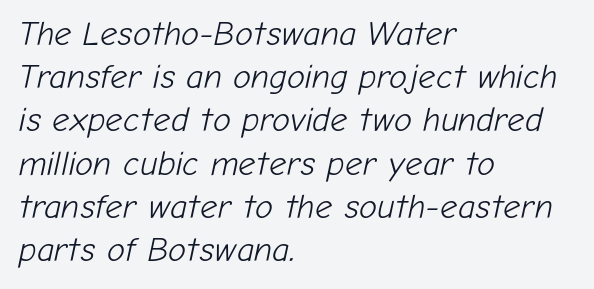
{"italic": "yes", "lean": "right", "slant_degrees": 12, "bold": "no", "weight": "light", "width": "normal", "stroke_contrast": "low", "x_height": "medium", "monospaced": "no", "underline": "no", "align": "left", "line_spacing": "normal", "line_spacing_ratio": 1.27, "letter_spacing": "normal", "letter_spacing_em": 0.0, "glyph_px": 34}
